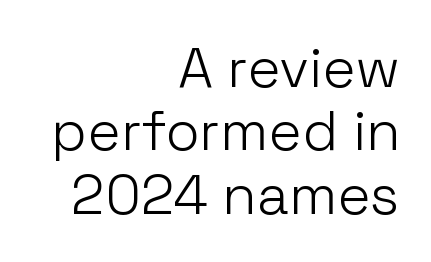
{"serif": "no", "italic": "no", "bold": "no", "weight": "light", "width": "normal", "stroke_contrast": "low", "x_height": "medium", "monospaced": "no", "underline": "no", "align": "right", "line_spacing": "tight", "line_spacing_ratio": 1.13, "letter_spacing": "normal", "letter_spacing_em": 0.0, "glyph_px": 56}
